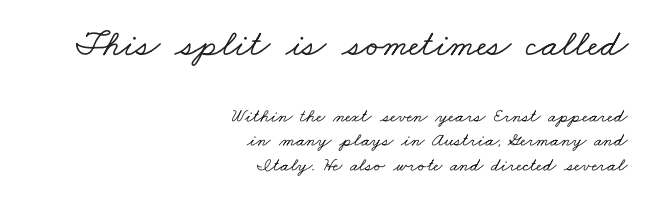
Casual observation: everything's shoved over to the right. This block has exactly the height ordinary leading produces. Two sizes are in play, and the larger belongs to the first block. Between one letter and the next there's only the usual sliver of space. The passage shown is typed in a proportional face where columns would drift.
